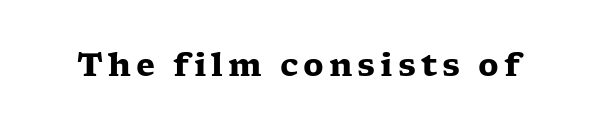
The image shows 31 px heavy, wide serif type, upright; set not underlined; low stroke contrast and a medium x-height.
